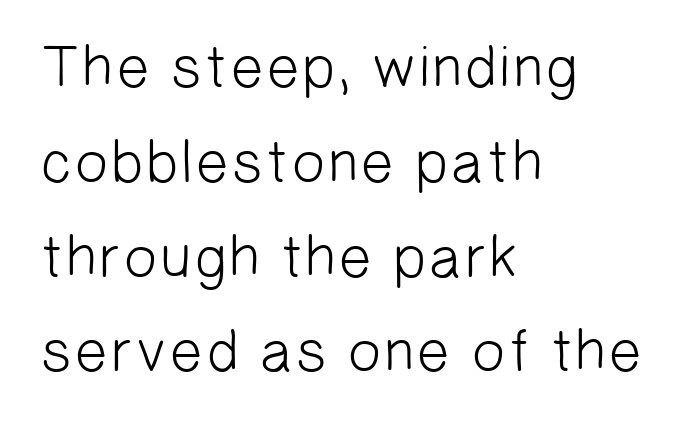
Honestly, the letter spacing is just normal — you wouldn't notice it. Vertically, the passage feels balanced, rows spaced as you'd expect. Any mark beneath the type? The region is blank. You could not count columns in this text — the font is proportionally spaced. Letterform terminals end flat and unadorned throughout the passage.
